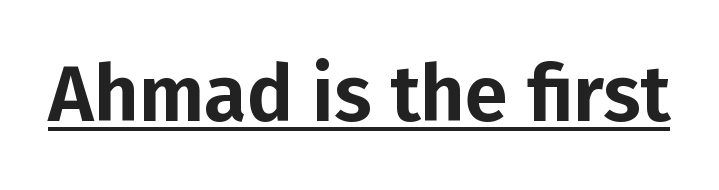
{"serif": "no", "italic": "no", "width": "normal", "stroke_contrast": "low", "x_height": "medium", "monospaced": "no", "underline": "yes", "letter_spacing": "normal", "letter_spacing_em": 0.0, "glyph_px": 78}
